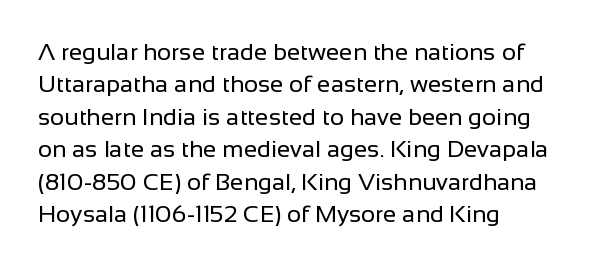
The image shows 24 px text type, upright; set left-aligned, normal line spacing (1.35x), normal letter spacing, not underlined.
